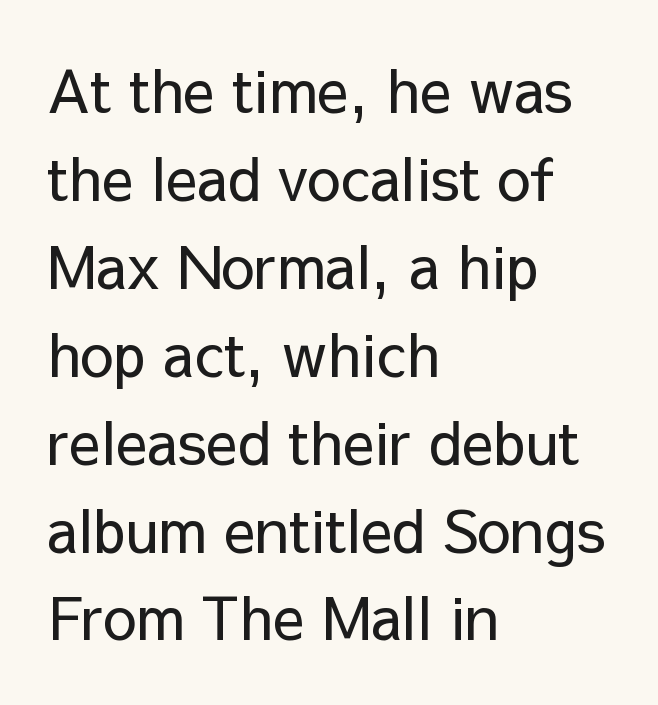
The image shows 59 px regular-weight sans-serif type, upright; set left-aligned, normal line spacing (1.49x), normal letter spacing, not underlined; low stroke contrast and a medium x-height.
